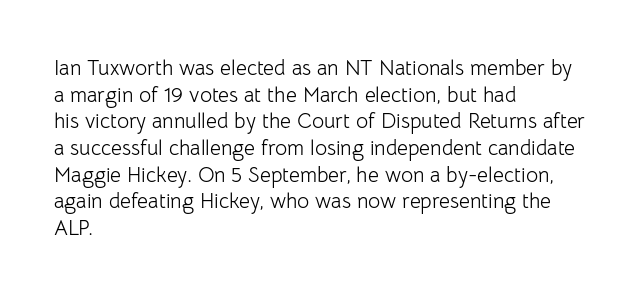
{"italic": "no", "bold": "no", "underline": "no", "align": "left", "line_spacing": "normal", "line_spacing_ratio": 1.27, "letter_spacing": "normal", "letter_spacing_em": 0.0, "glyph_px": 21}
